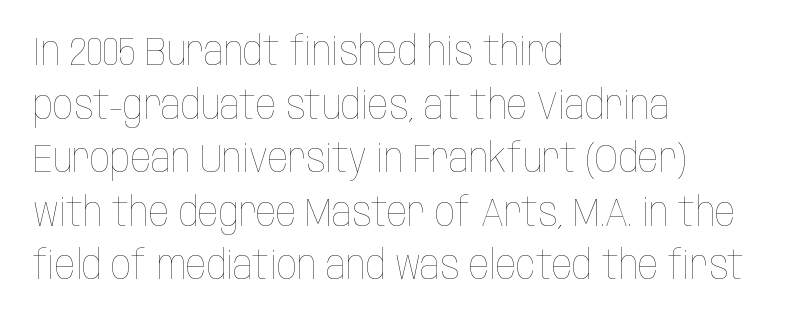
{"italic": "no", "bold": "no", "weight": "thin", "width": "condensed", "stroke_contrast": "low", "x_height": "large", "monospaced": "no", "underline": "no", "align": "left", "line_spacing": "normal", "line_spacing_ratio": 1.34, "letter_spacing": "normal", "letter_spacing_em": 0.0, "glyph_px": 40}
